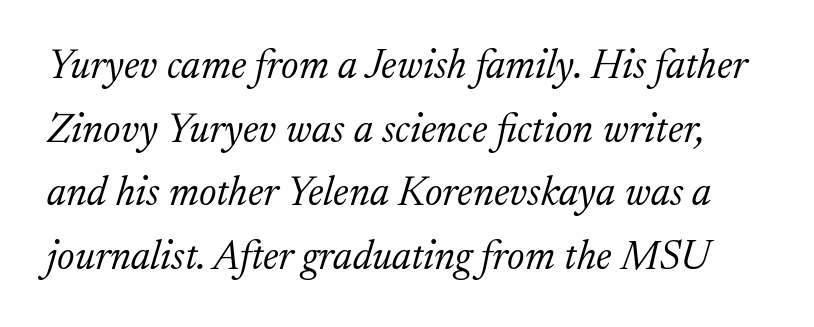
The image shows 41 px light serif type, italic (leaning right); set normal line spacing (1.55x), normal letter spacing, not underlined; low stroke contrast and a medium x-height.
